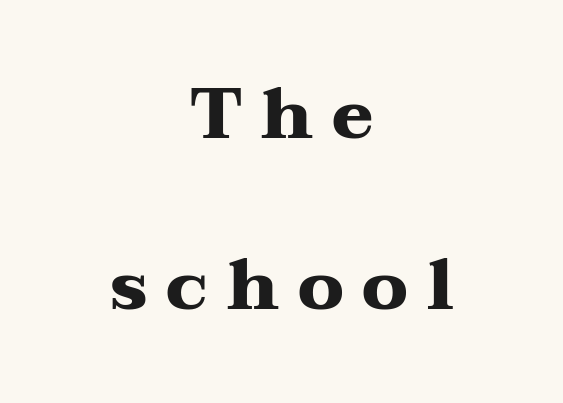
{"serif": "yes", "italic": "no", "bold": "yes", "weight": "heavy", "width": "wide", "stroke_contrast": "medium", "x_height": "medium", "monospaced": "no", "underline": "no", "align": "center", "line_spacing": "loose", "line_spacing_ratio": 2.45, "letter_spacing": "wide", "letter_spacing_em": 0.27, "glyph_px": 70}
